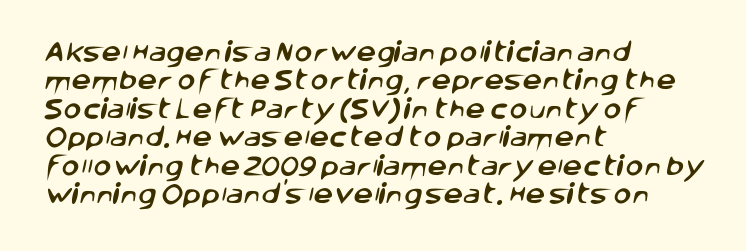
The image shows 22 px text type; set left-aligned, normal line spacing (1.29x), normal letter spacing, not underlined.
